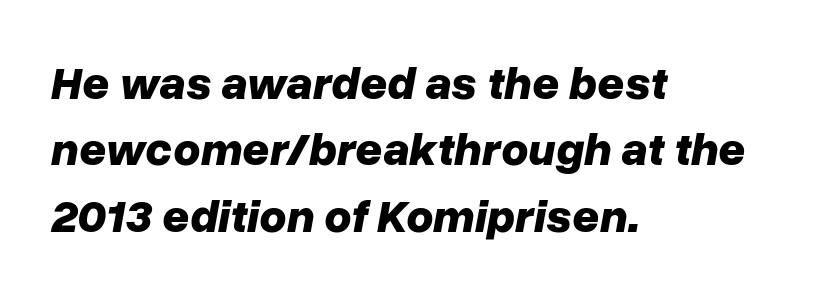
{"italic": "yes", "lean": "right", "slant_degrees": 10, "bold": "yes", "weight": "bold", "width": "normal", "stroke_contrast": "low", "x_height": "medium", "monospaced": "no", "underline": "no", "align": "left", "line_spacing": "normal", "line_spacing_ratio": 1.41, "letter_spacing": "normal", "letter_spacing_em": 0.0, "glyph_px": 47}
